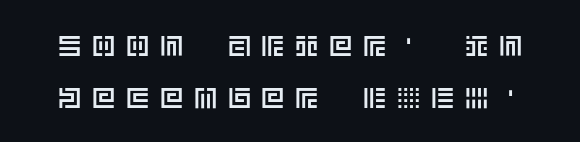
Q: Is the text italic (slanted)? A: No, it is upright.
Q: Is the text underlined? A: No.
Q: Is the spacing between letters normal or unusually wide? A: Unusually wide.
Q: Width (condensed, normal, or wide)? A: Normal.
Q: x-height? A: Large.
